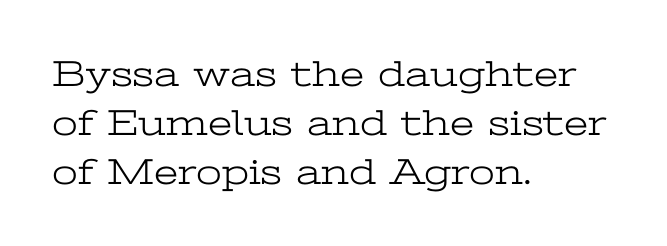
The image shows 37 px light, wide serif type, upright; set left-aligned, normal line spacing (1.33x), normal letter spacing, not underlined; low stroke contrast and a medium x-height.
